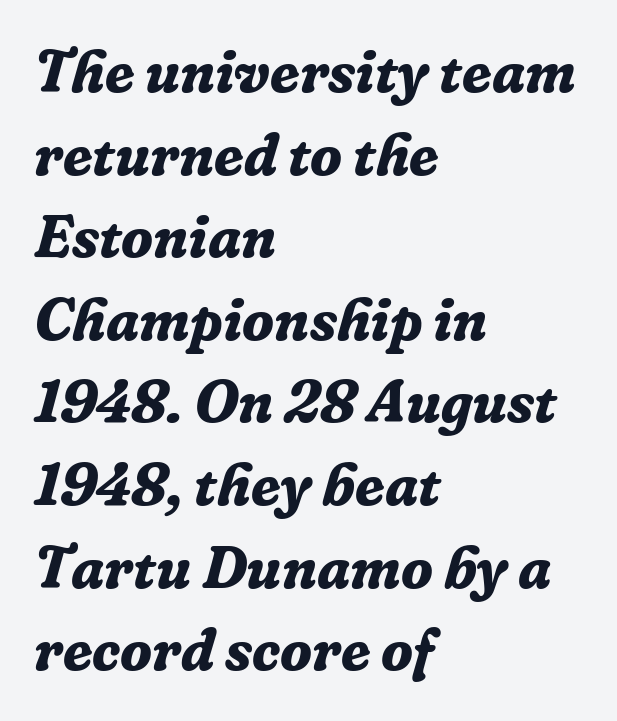
If you drew a ruler down the left edge, every line would touch it. The space beneath each line is pristine and unruled. Italic? Definitely — the glyphs are oblique. Classification — serif. These lines are rendered in a variable-pitch font.
